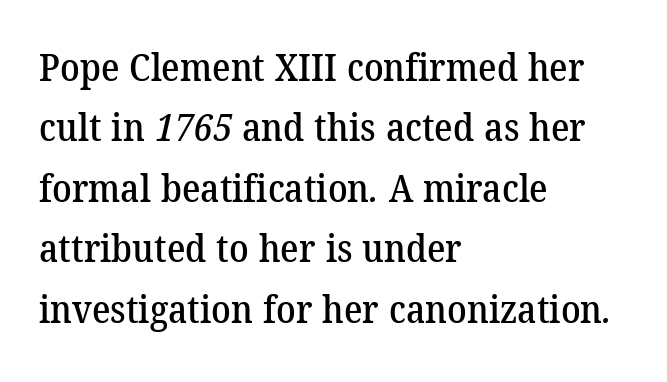
{"serif": "yes", "width": "normal", "stroke_contrast": "low", "x_height": "medium", "monospaced": "no", "underline": "no", "align": "left", "line_spacing": "normal", "line_spacing_ratio": 1.55, "letter_spacing": "normal", "letter_spacing_em": 0.0, "glyph_px": 39}
